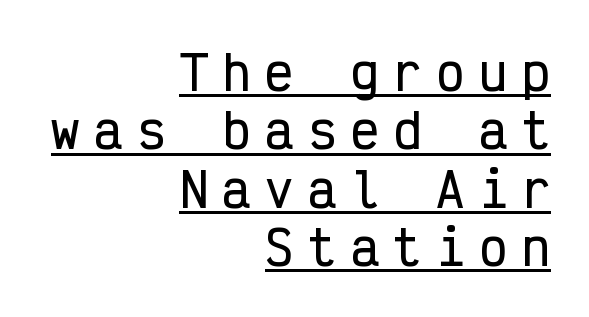
{"serif": "no", "italic": "no", "width": "condensed", "stroke_contrast": "low", "x_height": "medium", "monospaced": "yes", "underline": "yes", "align": "right", "line_spacing_ratio": 1.24, "letter_spacing": "wide", "letter_spacing_em": 0.31, "glyph_px": 47}
